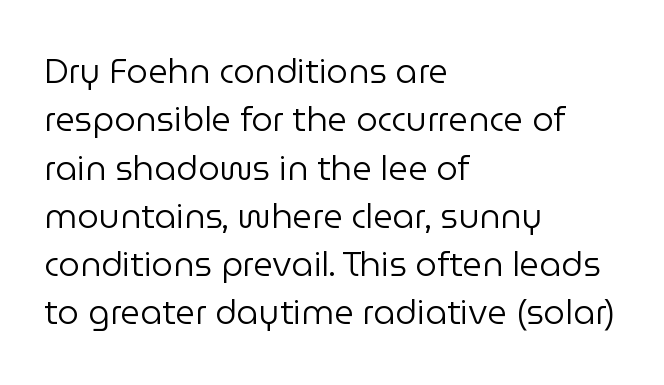
The image shows 34 px regular-weight sans-serif type, upright; set left-aligned, normal line spacing (1.42x), normal letter spacing, not underlined; low stroke contrast and a medium x-height.
